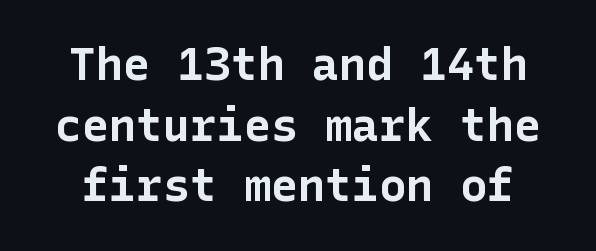
Q: Is the text bold? A: Yes.
Q: Is the text italic (slanted)? A: No, it is upright.
Q: Is the typeface a serif or a sans-serif typeface? A: Sans-serif.
Q: Is the text underlined? A: No.
Q: Is the spacing between letters normal or unusually wide? A: Normal.
Q: Is the spacing between lines tight, normal or loose? A: Normal.
Q: Width (condensed, normal, or wide)? A: Normal.
Q: Stroke contrast? A: Low.
Q: x-height? A: Medium.
